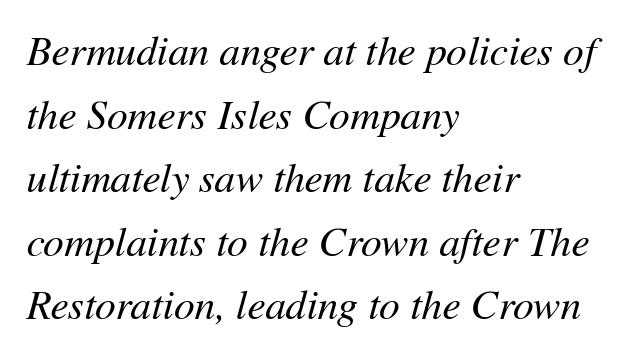
{"italic": "yes", "lean": "right", "slant_degrees": 11, "bold": "no", "weight": "regular", "width": "normal", "stroke_contrast": "medium", "x_height": "medium", "monospaced": "no", "underline": "no", "align": "left", "line_spacing": "normal", "line_spacing_ratio": 1.55, "letter_spacing": "normal", "letter_spacing_em": 0.0, "glyph_px": 41}
